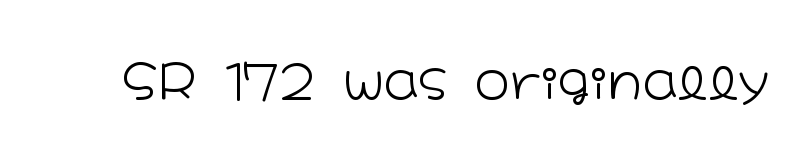
The image shows 47 px light, wide sans-serif type, upright; set normal letter spacing, not underlined; low stroke contrast and a medium x-height.
